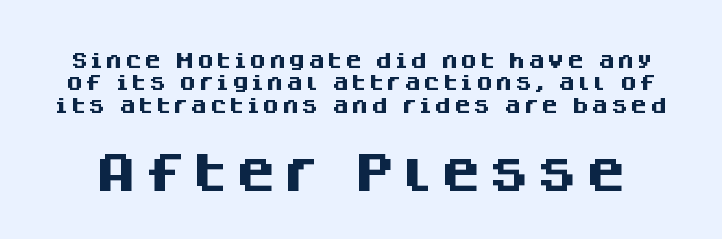
The image shows 42 px heavy sans-serif type, upright; set normal line spacing (1.32x), not underlined; the second (bottom) block is 2.47x larger; medium stroke contrast and a large x-height.
